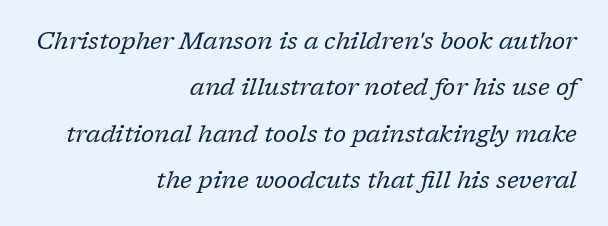
{"italic": "yes", "lean": "right", "slant_degrees": 17, "bold": "no", "underline": "no", "align": "right", "line_spacing": "loose", "line_spacing_ratio": 1.93, "letter_spacing": "normal", "letter_spacing_em": 0.0, "glyph_px": 24}
